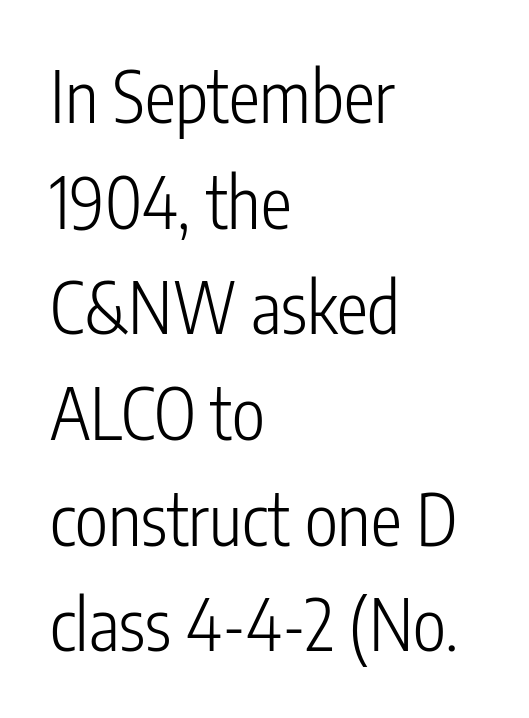
The image shows 70 px light, condensed sans-serif type, upright; set left-aligned, normal line spacing (1.51x), normal letter spacing, not underlined; low stroke contrast and a medium x-height.
